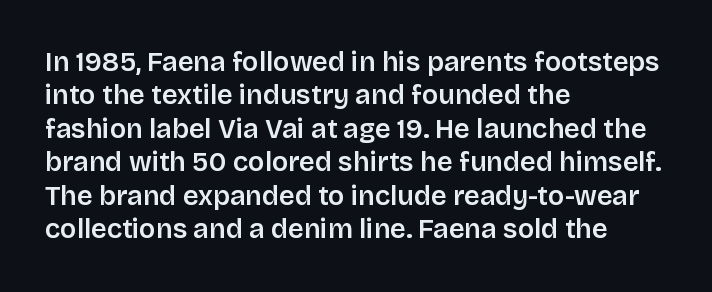
Q: Is the text bold? A: Semi-bold.
Q: Is the text italic (slanted)? A: No, it is upright.
Q: Is the text underlined? A: No.
Q: How is the paragraph aligned? A: Left-aligned.
Q: Is the spacing between letters normal or unusually wide? A: Normal.
